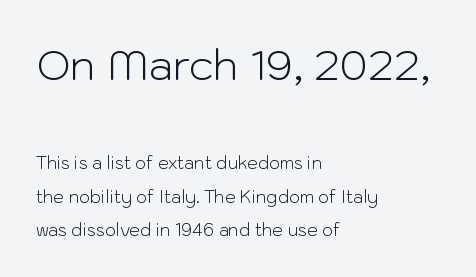
Q: Is the text bold? A: No.
Q: Is the text italic (slanted)? A: No, it is upright.
Q: Is the typeface a serif or a sans-serif typeface? A: Sans-serif.
Q: Is the text underlined? A: No.
Q: How is the paragraph aligned? A: Left-aligned.
Q: Is the spacing between letters normal or unusually wide? A: Normal.
Q: Is the spacing between lines tight, normal or loose? A: Loose.
Q: Which block of text is set in a larger size, the first (top) or the second (bottom)? A: The first (top) one.
Q: Width (condensed, normal, or wide)? A: Normal.
Q: Stroke contrast? A: Low.
Q: x-height? A: Medium.
Q: Monospaced? A: No.
